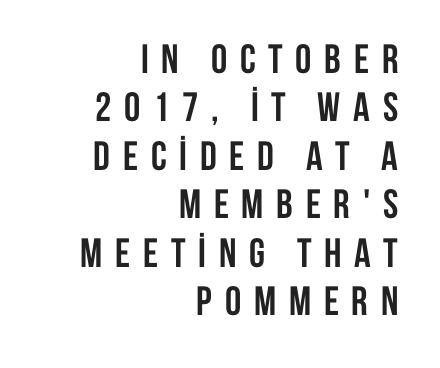
Summary of weight: heavy, a full bold. Do the characters align in a grid? No, the font is proportional. Upright lettering throughout. Here the glyphs are tracked loosely, breaking word shapes into spaced letters.
